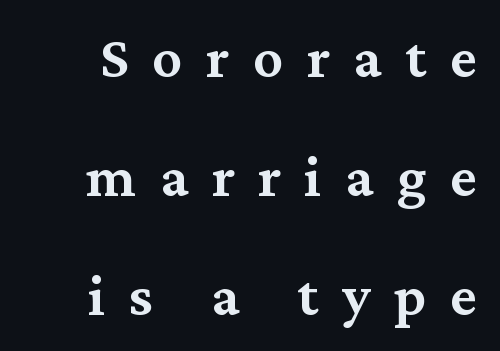
{"serif": "yes", "italic": "no", "bold": "semi", "weight": "semibold", "width": "normal", "stroke_contrast": "medium", "x_height": "medium", "monospaced": "no", "underline": "no", "line_spacing": "loose", "line_spacing_ratio": 1.98, "letter_spacing": "wide", "letter_spacing_em": 0.39, "glyph_px": 60}
